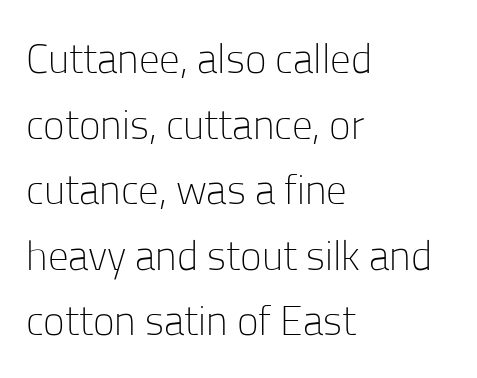
{"serif": "no", "italic": "no", "bold": "no", "weight": "light", "width": "normal", "stroke_contrast": "low", "x_height": "medium", "monospaced": "no", "underline": "no", "align": "left", "line_spacing": "normal", "line_spacing_ratio": 1.6, "letter_spacing": "normal", "letter_spacing_em": 0.0, "glyph_px": 41}
